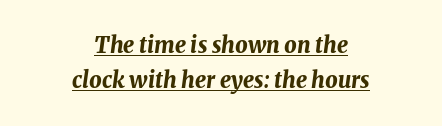
{"italic": "yes", "lean": "right", "slant_degrees": 8, "bold": "yes", "underline": "yes", "align": "center", "line_spacing": "normal", "line_spacing_ratio": 1.61, "letter_spacing": "normal", "letter_spacing_em": 0.0, "glyph_px": 22}
